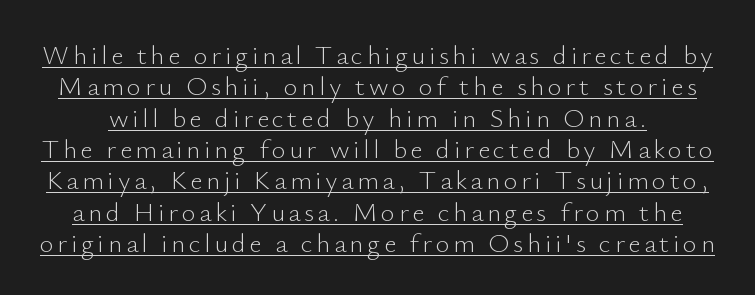
{"italic": "no", "bold": "no", "underline": "yes", "line_spacing_ratio": 1.16, "glyph_px": 27}
